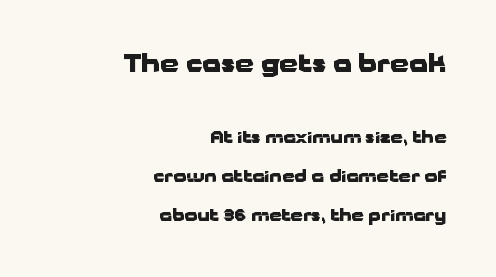
The passage shown begins with its larger block and ends with its smaller one. Only glyphs here, with clear space below each row. Is there any slant? The stems are plumb. The letters are bold, with thick, heavy strokes. Visually the block forms a straight wall on the right and a jagged coastline on the left. Whoever set this chose breathing room over compactness in the vertical rhythm.
